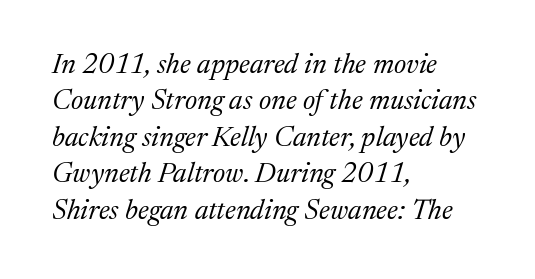
Does the leading feel generous? No, just average. This sample is left-justified, so line endings fall wherever the words run out. On a weight scale, this lands at 450 or below. The characters display serif detailing at their extremities. This sample uses an oblique cut, with every glyph tilted off the vertical. Glyph-to-glyph distance matches everyday printed text.
